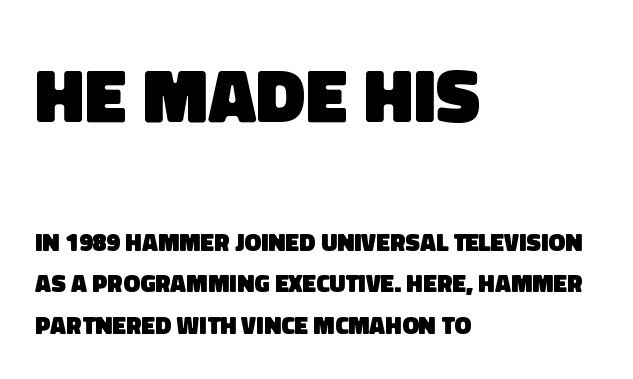
Q: Is the text bold? A: Yes.
Q: Is the typeface a serif or a sans-serif typeface? A: Sans-serif.
Q: Is the text underlined? A: No.
Q: How is the paragraph aligned? A: Left-aligned.
Q: Is the spacing between letters normal or unusually wide? A: Normal.
Q: Is the spacing between lines tight, normal or loose? A: Normal.
Q: Which block of text is set in a larger size, the first (top) or the second (bottom)? A: The first (top) one.
Q: Width (condensed, normal, or wide)? A: Normal.
Q: Stroke contrast? A: Low.
Q: x-height? A: Large.
Q: Monospaced? A: No.
